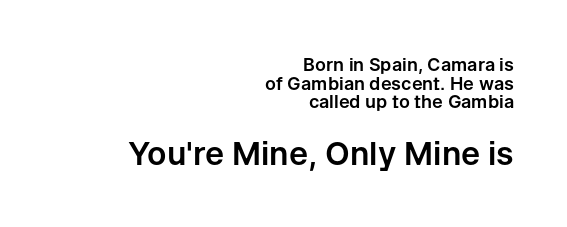
The image shows 32 px sans-serif type, upright; set right-aligned, tight line spacing (1.03x), normal letter spacing, not underlined; the second (bottom) block is 1.78x larger; low stroke contrast and a medium x-height.
